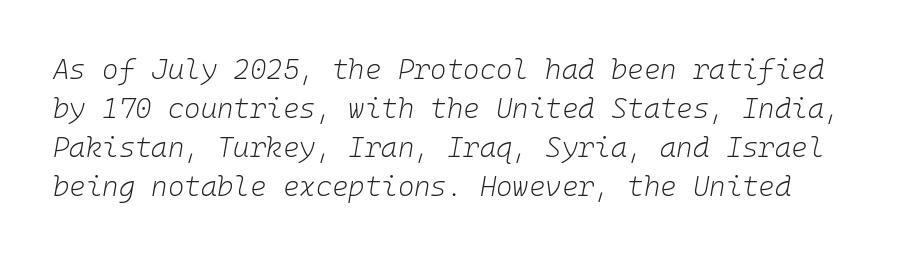
{"italic": "yes", "lean": "right", "slant_degrees": 10, "bold": "no", "weight": "light", "width": "normal", "stroke_contrast": "low", "x_height": "medium", "monospaced": "yes", "underline": "no", "line_spacing": "normal", "line_spacing_ratio": 1.39, "letter_spacing": "normal", "letter_spacing_em": 0.0, "glyph_px": 28}
